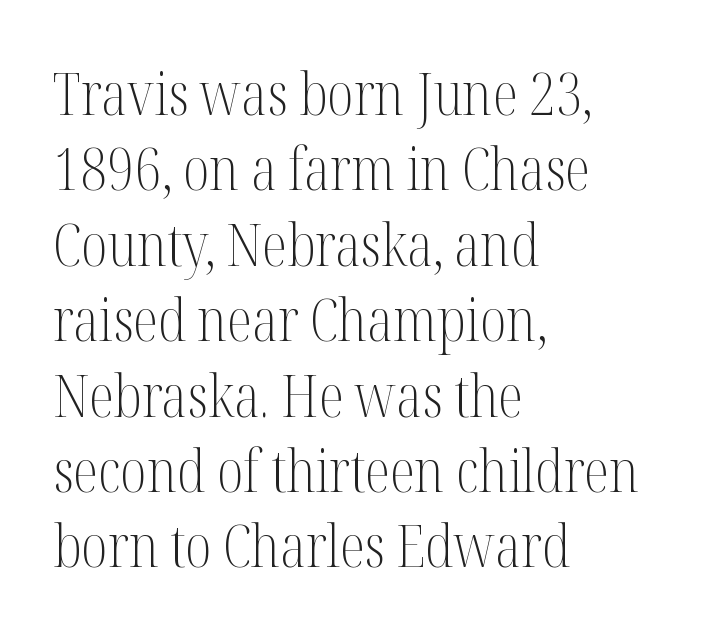
Is the block centered? No — it sits flush against the left margin. Glyph-to-glyph distance matches everyday printed text. Observe the serifs anchoring each vertical stroke in this sample. A quiet, ordinary-to-light weight characterises the typeface. The space between consecutive lines is moderate.
